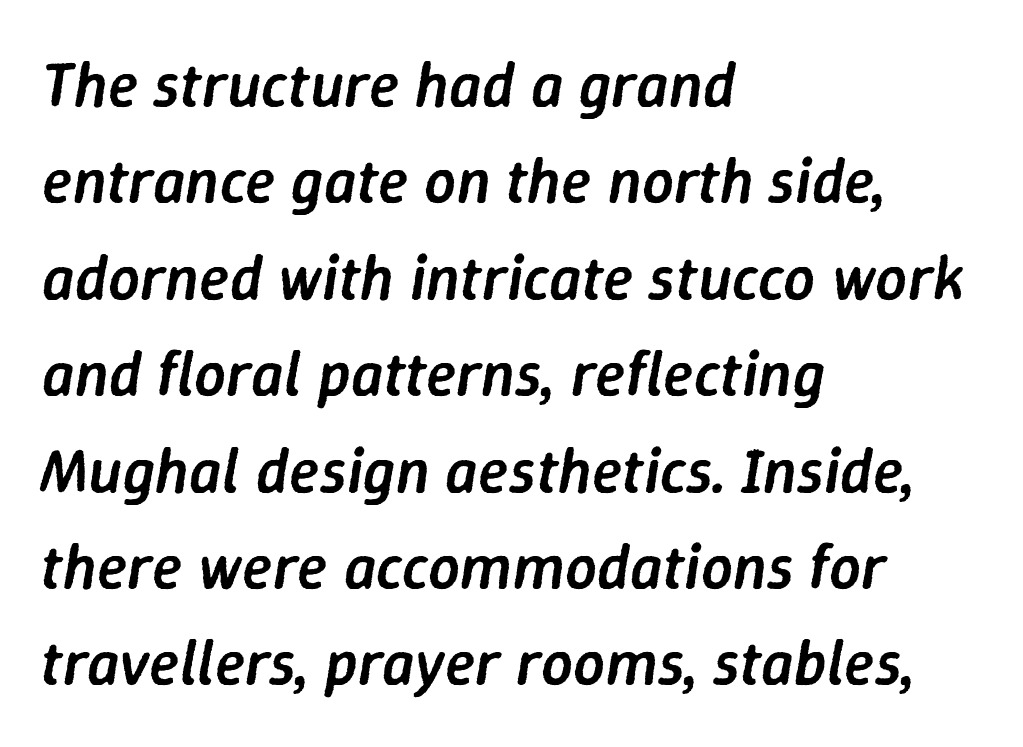
The image shows 63 px semibold type, italic (leaning right); set left-aligned, normal line spacing (1.53x), normal letter spacing, not underlined; low stroke contrast and a medium x-height.
